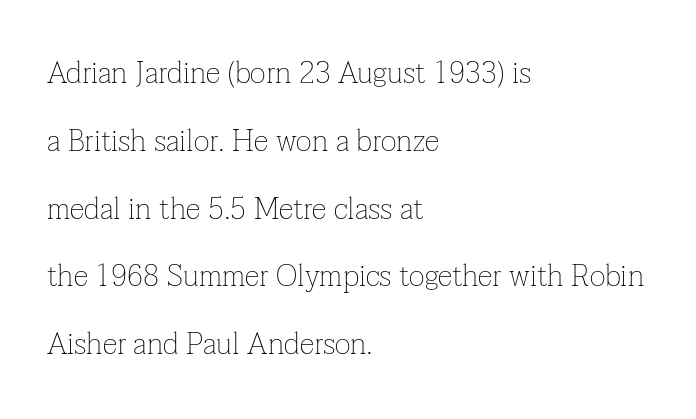
Q: Is the text bold? A: No.
Q: Is the text italic (slanted)? A: No, it is upright.
Q: Is the typeface a serif or a sans-serif typeface? A: Serif.
Q: Is the text underlined? A: No.
Q: How is the paragraph aligned? A: Left-aligned.
Q: Is the spacing between letters normal or unusually wide? A: Normal.
Q: Is the spacing between lines tight, normal or loose? A: Loose.
Q: Width (condensed, normal, or wide)? A: Normal.
Q: Stroke contrast? A: Low.
Q: x-height? A: Medium.
Q: Monospaced? A: No.
